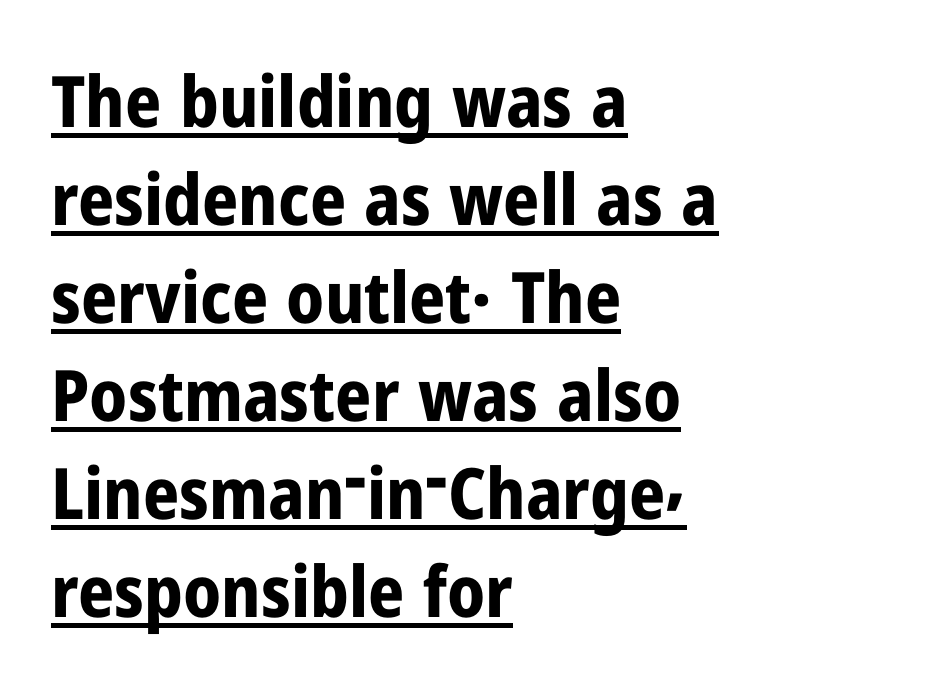
Q: Is the text bold? A: Yes.
Q: Is the text italic (slanted)? A: No, it is upright.
Q: Is the typeface a serif or a sans-serif typeface? A: Sans-serif.
Q: Is the text underlined? A: Yes.
Q: How is the paragraph aligned? A: Left-aligned.
Q: Is the spacing between letters normal or unusually wide? A: Normal.
Q: Is the spacing between lines tight, normal or loose? A: Normal.
Q: Width (condensed, normal, or wide)? A: Condensed.
Q: Stroke contrast? A: Low.
Q: x-height? A: Medium.
Q: Monospaced? A: No.
